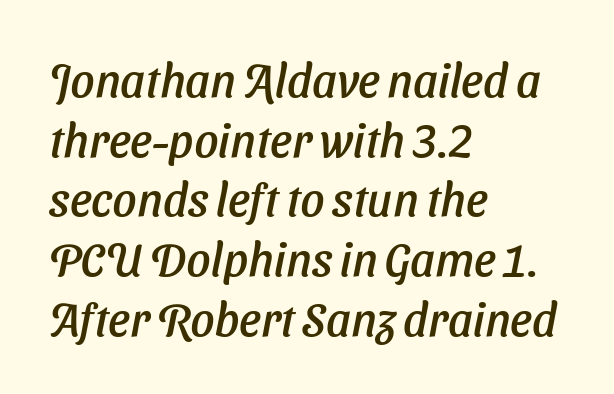
The image shows 47 px text type; set left-aligned, normal line spacing (1.27x), normal letter spacing, not underlined; low stroke contrast and a medium x-height.
